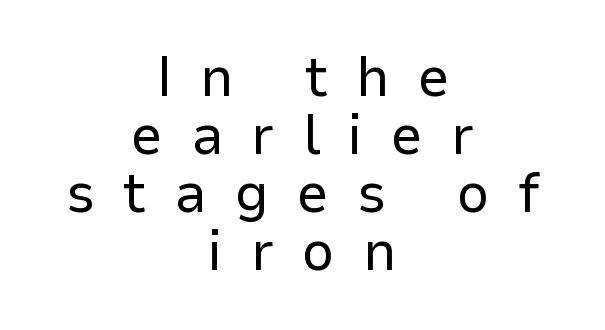
{"serif": "no", "italic": "no", "bold": "no", "weight": "regular", "width": "normal", "stroke_contrast": "low", "x_height": "medium", "monospaced": "no", "underline": "no", "align": "center", "line_spacing": "tight", "line_spacing_ratio": 1.02, "letter_spacing": "wide", "letter_spacing_em": 0.49, "glyph_px": 57}
